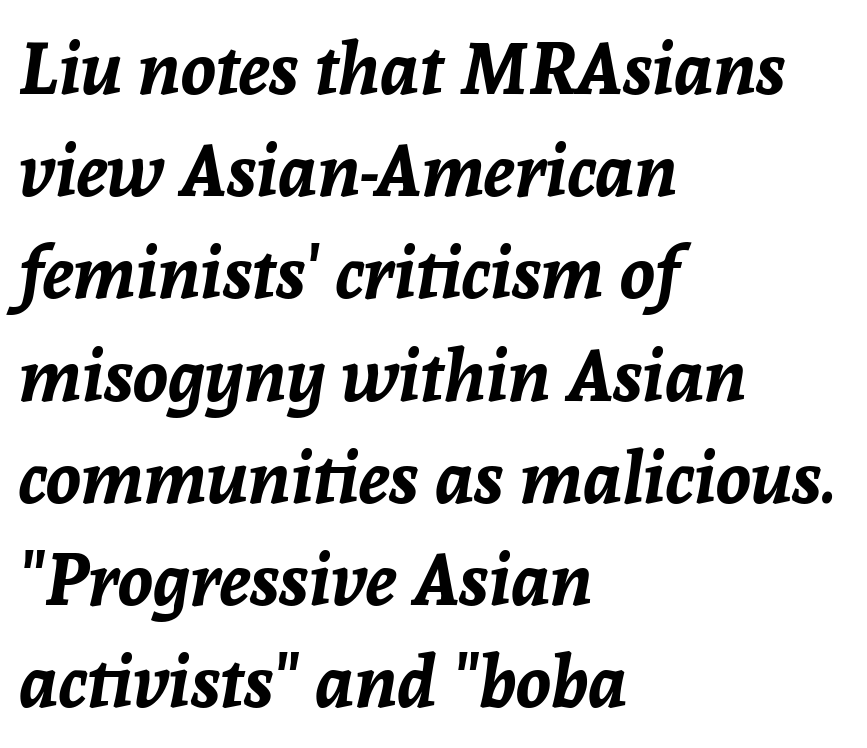
Q: Is the text bold? A: Yes.
Q: Is the text italic (slanted)? A: Yes, it leans right by about 8 degrees.
Q: Is the text underlined? A: No.
Q: How is the paragraph aligned? A: Left-aligned.
Q: Is the spacing between letters normal or unusually wide? A: Normal.
Q: Is the spacing between lines tight, normal or loose? A: Normal.
Q: Width (condensed, normal, or wide)? A: Normal.
Q: Stroke contrast? A: Low.
Q: x-height? A: Medium.
Q: Monospaced? A: No.
